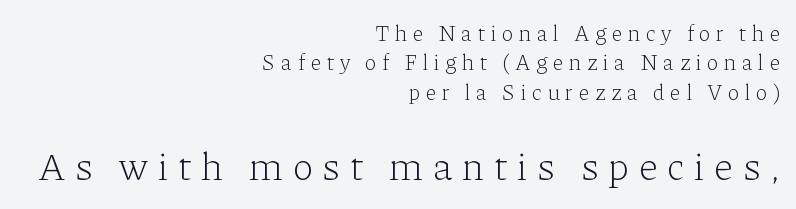
Q: Is the text bold? A: No.
Q: Is the text italic (slanted)? A: No, it is upright.
Q: Is the typeface a serif or a sans-serif typeface? A: Serif.
Q: Is the text underlined? A: No.
Q: How is the paragraph aligned? A: Right-aligned.
Q: Is the spacing between letters normal or unusually wide? A: Unusually wide.
Q: Is the spacing between lines tight, normal or loose? A: Normal.
Q: Which block of text is set in a larger size, the first (top) or the second (bottom)? A: The second (bottom) one.
Q: Width (condensed, normal, or wide)? A: Normal.
Q: Stroke contrast? A: Low.
Q: x-height? A: Medium.
Q: Monospaced? A: No.
